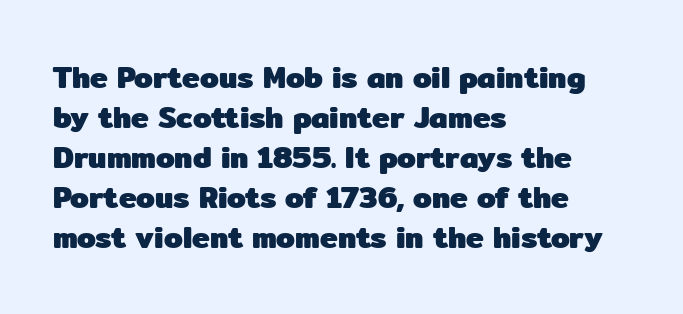
Q: Is the text bold? A: Yes.
Q: Is the text italic (slanted)? A: No, it is upright.
Q: Is the typeface a serif or a sans-serif typeface? A: Sans-serif.
Q: Is the text underlined? A: No.
Q: How is the paragraph aligned? A: Left-aligned.
Q: Is the spacing between letters normal or unusually wide? A: Normal.
Q: Is the spacing between lines tight, normal or loose? A: Normal.
Q: Width (condensed, normal, or wide)? A: Normal.
Q: Stroke contrast? A: Low.
Q: x-height? A: Medium.
Q: Monospaced? A: No.
